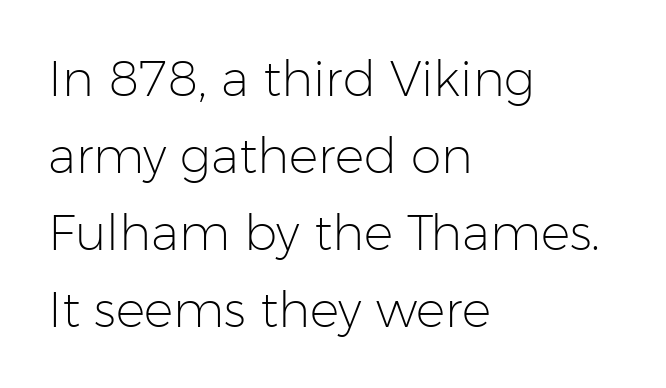
{"serif": "no", "italic": "no", "bold": "no", "weight": "light", "width": "normal", "stroke_contrast": "low", "x_height": "medium", "monospaced": "no", "underline": "no", "align": "left", "line_spacing": "normal", "line_spacing_ratio": 1.57, "letter_spacing": "normal", "letter_spacing_em": 0.0, "glyph_px": 49}
